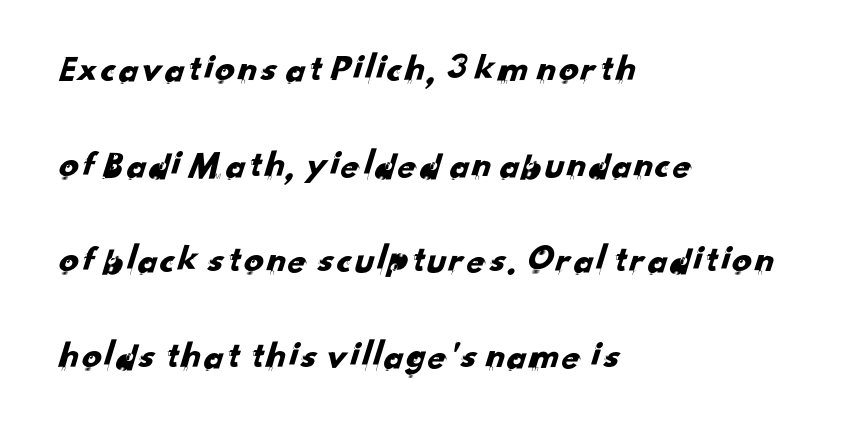
The image shows 39 px sans-serif type; set left-aligned, loose line spacing (2.45x), normal letter spacing, not underlined; low stroke contrast and a small x-height.
